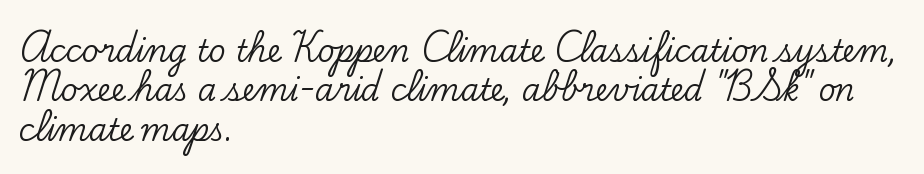
{"serif": "yes", "width": "normal", "stroke_contrast": "low", "x_height": "small", "monospaced": "no", "underline": "no", "align": "left", "line_spacing": "normal", "line_spacing_ratio": 1.31, "letter_spacing": "normal", "letter_spacing_em": 0.0, "glyph_px": 30}
